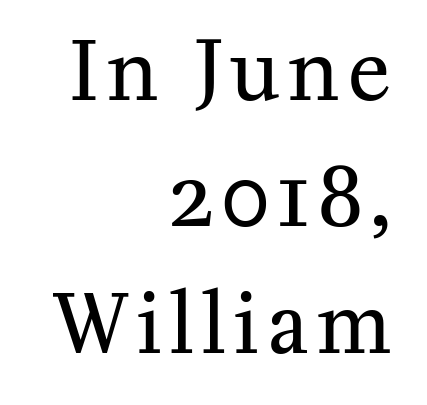
Q: Is the text bold? A: No.
Q: Is the text italic (slanted)? A: No, it is upright.
Q: Is the typeface a serif or a sans-serif typeface? A: Serif.
Q: Is the text underlined? A: No.
Q: How is the paragraph aligned? A: Right-aligned.
Q: Is the spacing between lines tight, normal or loose? A: Normal.
Q: Width (condensed, normal, or wide)? A: Normal.
Q: Stroke contrast? A: Medium.
Q: x-height? A: Medium.
Q: Monospaced? A: No.
